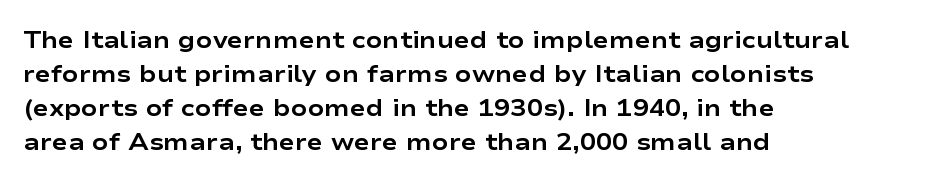
Check under the words: just untouched page. The lettering stays uniformly vertical, giving the passage a roman look. Does the weight exceed regular? Yes, all the way to bold. Leading: standard.
